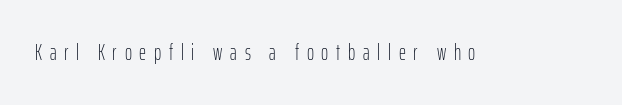
{"italic": "no", "bold": "no", "underline": "no", "letter_spacing": "wide", "letter_spacing_em": 0.35, "glyph_px": 22}
